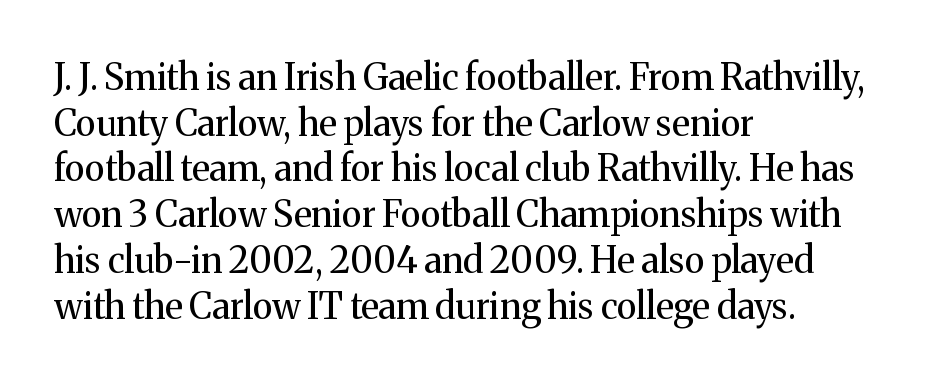
{"serif": "yes", "italic": "no", "bold": "no", "weight": "regular", "width": "normal", "stroke_contrast": "medium", "x_height": "medium", "monospaced": "no", "underline": "no", "align": "left", "line_spacing": "normal", "line_spacing_ratio": 1.27, "letter_spacing": "normal", "letter_spacing_em": 0.0, "glyph_px": 36}
